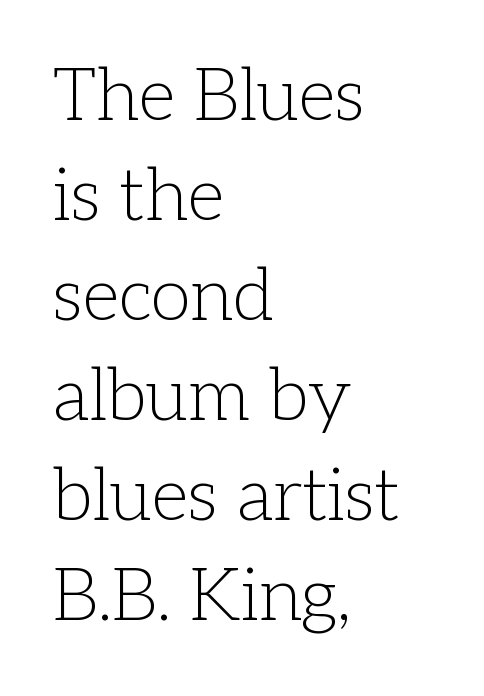
Q: Is the text bold? A: No.
Q: Is the text italic (slanted)? A: No, it is upright.
Q: Is the typeface a serif or a sans-serif typeface? A: Serif.
Q: Is the text underlined? A: No.
Q: How is the paragraph aligned? A: Left-aligned.
Q: Is the spacing between letters normal or unusually wide? A: Normal.
Q: Is the spacing between lines tight, normal or loose? A: Normal.
Q: Width (condensed, normal, or wide)? A: Normal.
Q: Stroke contrast? A: Low.
Q: x-height? A: Medium.
Q: Monospaced? A: No.
